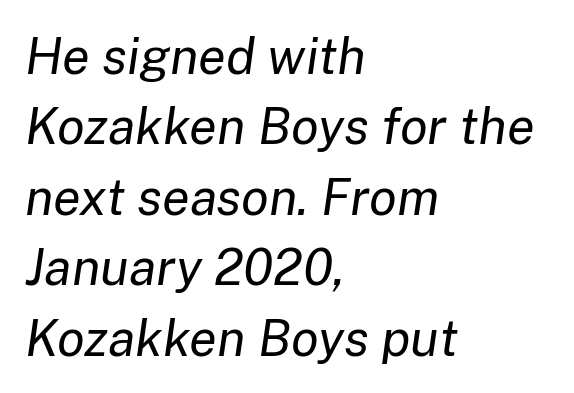
Q: Is the text bold? A: No.
Q: Is the text italic (slanted)? A: Yes, it leans right by about 8 degrees.
Q: Is the text underlined? A: No.
Q: How is the paragraph aligned? A: Left-aligned.
Q: Is the spacing between letters normal or unusually wide? A: Normal.
Q: Is the spacing between lines tight, normal or loose? A: Normal.
Q: Width (condensed, normal, or wide)? A: Normal.
Q: Stroke contrast? A: Low.
Q: x-height? A: Medium.
Q: Monospaced? A: No.
